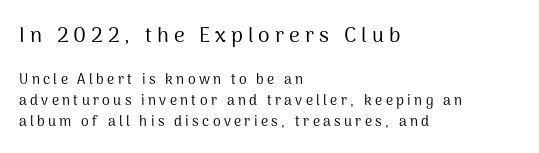
The image shows 21 px text type, upright; set left-aligned, normal line spacing (1.51x), unusually wide letter spacing (+0.24 em), not underlined; the first (top) block is 1.5x larger.
